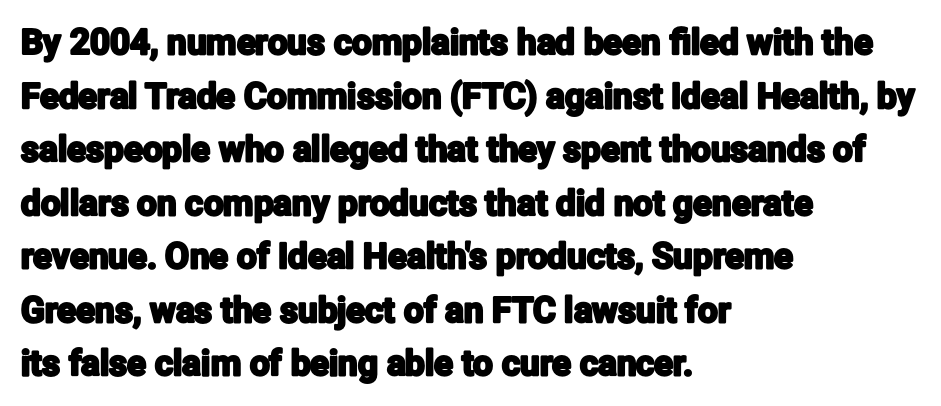
The image shows 35 px condensed sans-serif type, upright; set left-aligned, normal line spacing (1.53x), normal letter spacing, not underlined; low stroke contrast and a medium x-height.
